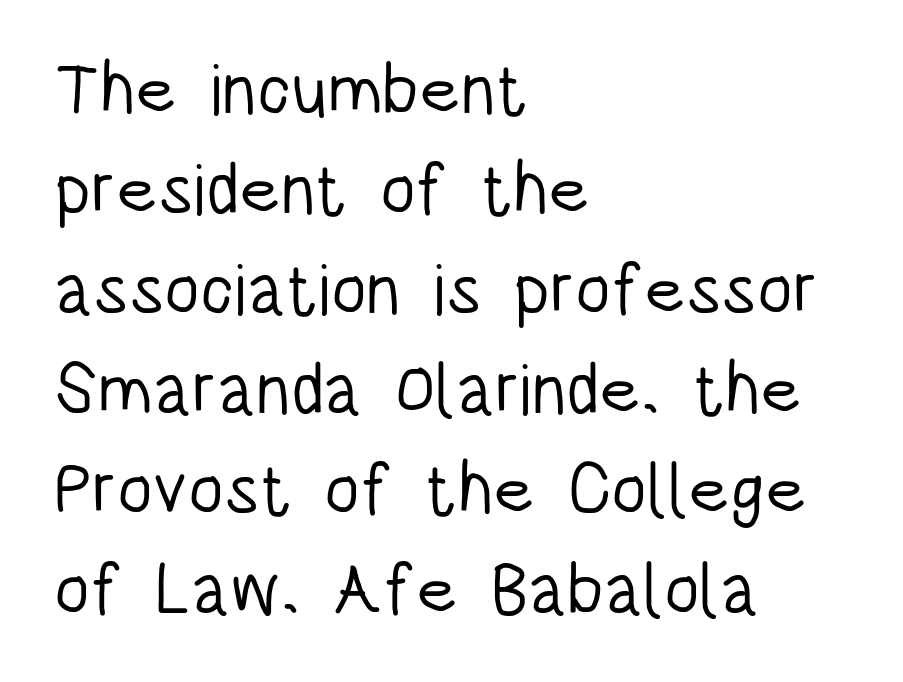
Q: Is the text bold? A: No.
Q: Is the text italic (slanted)? A: No, it is upright.
Q: Is the typeface a serif or a sans-serif typeface? A: Sans-serif.
Q: Is the text underlined? A: No.
Q: How is the paragraph aligned? A: Left-aligned.
Q: Is the spacing between letters normal or unusually wide? A: Normal.
Q: Is the spacing between lines tight, normal or loose? A: Normal.
Q: Width (condensed, normal, or wide)? A: Condensed.
Q: Stroke contrast? A: Low.
Q: x-height? A: Large.
Q: Monospaced? A: No.
